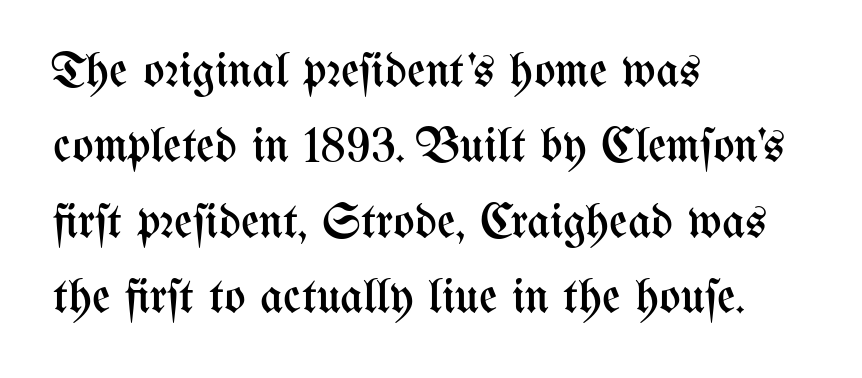
The image shows 50 px regular-weight, condensed type, upright; set left-aligned, normal line spacing (1.51x), normal letter spacing, not underlined; medium stroke contrast and a medium x-height.
